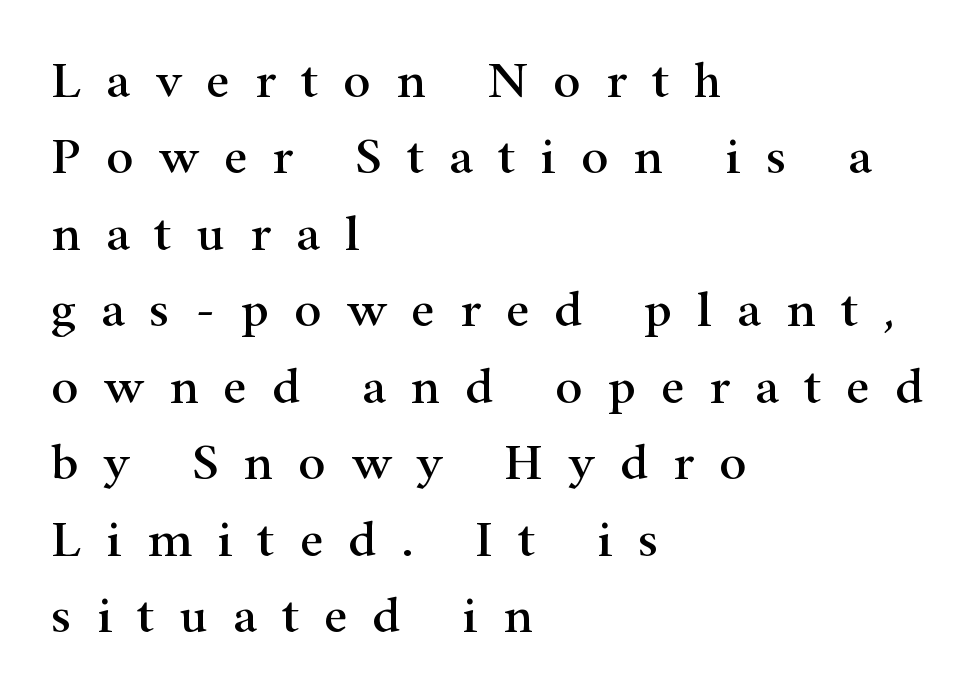
Q: Is the text italic (slanted)? A: No, it is upright.
Q: Is the typeface a serif or a sans-serif typeface? A: Serif.
Q: Is the text underlined? A: No.
Q: How is the paragraph aligned? A: Left-aligned.
Q: Is the spacing between letters normal or unusually wide? A: Unusually wide.
Q: Is the spacing between lines tight, normal or loose? A: Normal.
Q: Width (condensed, normal, or wide)? A: Wide.
Q: Stroke contrast? A: High.
Q: x-height? A: Small.
Q: Monospaced? A: No.
